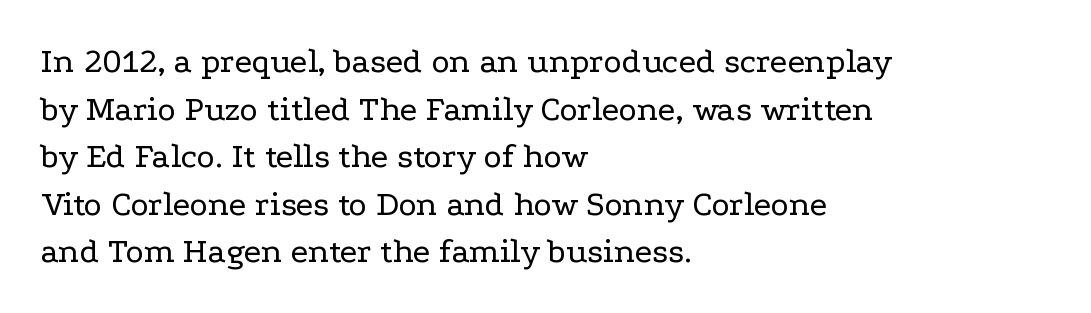
Check the space under the baseline: it is left empty. All the whitespace from short lines collects on the right. Each stroke keeps to a modest, everyday thickness or less. Interline gaps are of average width in this sample. Nope, not italic — everything's standing straight.
